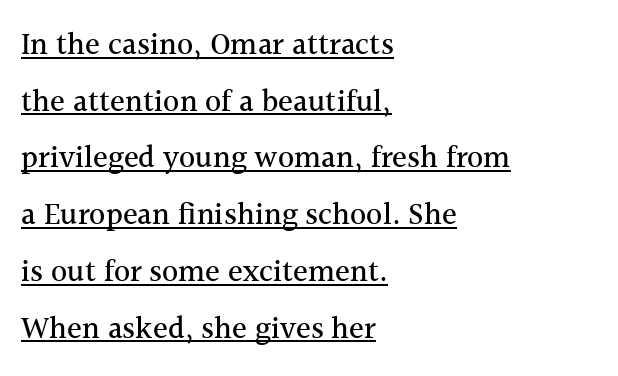
{"serif": "yes", "italic": "no", "width": "normal", "x_height": "medium", "monospaced": "no", "underline": "yes", "align": "left", "line_spacing_ratio": 1.83, "letter_spacing": "normal", "letter_spacing_em": 0.0, "glyph_px": 31}
